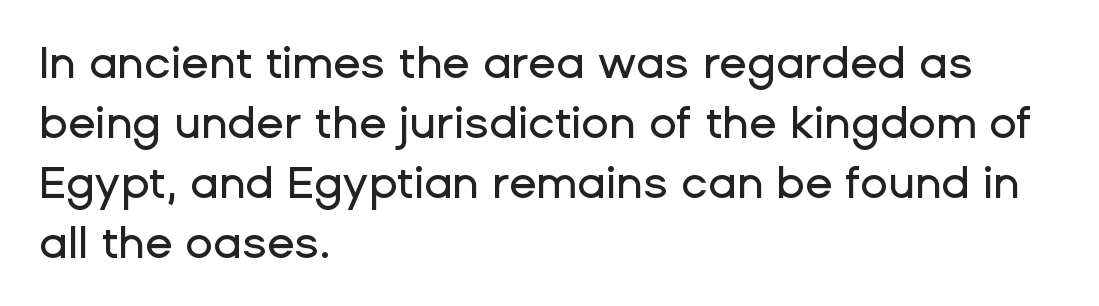
The image shows 45 px sans-serif type, upright; set left-aligned, normal line spacing (1.33x), normal letter spacing, not underlined; low stroke contrast and a medium x-height.
